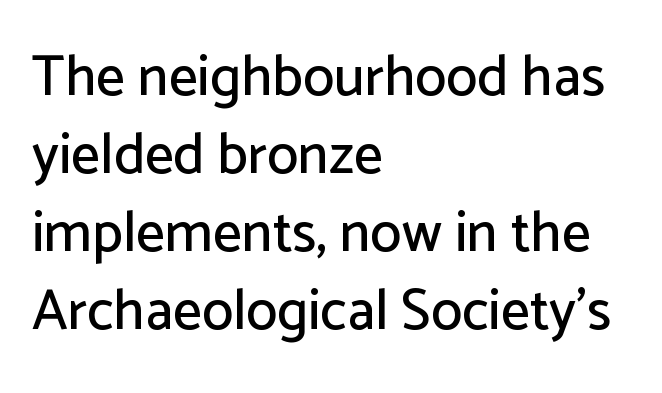
Q: Is the text italic (slanted)? A: No, it is upright.
Q: Is the typeface a serif or a sans-serif typeface? A: Sans-serif.
Q: Is the text underlined? A: No.
Q: How is the paragraph aligned? A: Left-aligned.
Q: Is the spacing between letters normal or unusually wide? A: Normal.
Q: Is the spacing between lines tight, normal or loose? A: Normal.
Q: Width (condensed, normal, or wide)? A: Normal.
Q: Stroke contrast? A: Low.
Q: x-height? A: Medium.
Q: Monospaced? A: No.
